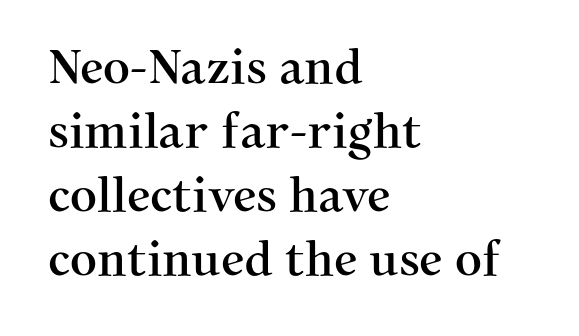
The strip under each line holds only bare page. Check where the strokes stop: tiny serifs finish them off. The letters sit at their default tracking, neither squeezed nor spread. Casual observation: everything's shoved over to the left. When letters stand straight like this, we call the style roman or upright. Note the varied advance widths — an 'i' is clearly narrower than an 'm'.
